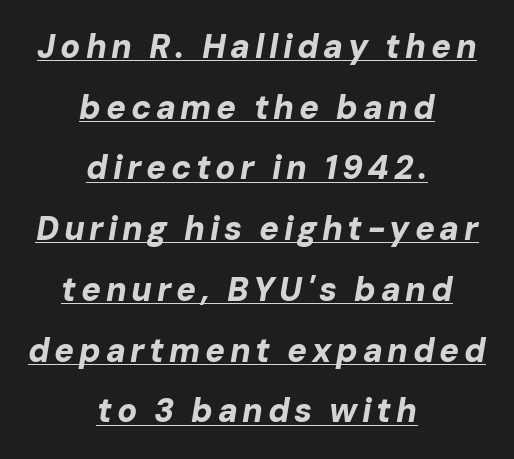
Q: Is the text bold? A: Yes.
Q: Is the text italic (slanted)? A: Yes, it leans right by about 10 degrees.
Q: Is the text underlined? A: Yes.
Q: How is the paragraph aligned? A: Centered.
Q: Width (condensed, normal, or wide)? A: Normal.
Q: Stroke contrast? A: Low.
Q: x-height? A: Medium.
Q: Monospaced? A: No.
